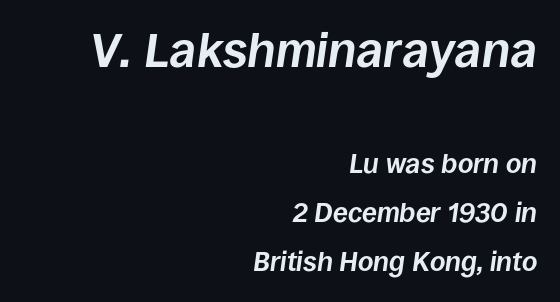
Quick note: italic. The zone under the glyphs is completely vacant. Leftover space on each line is placed entirely before the opening word. Block one is the big one; block two sits smaller underneath. Caption: standard tracking, unaltered.
